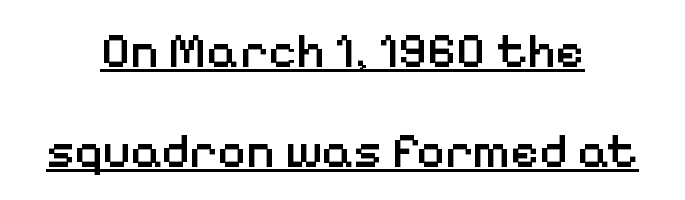
Q: Is the text bold? A: Semi-bold.
Q: Is the text italic (slanted)? A: No, it is upright.
Q: Is the typeface a serif or a sans-serif typeface? A: Sans-serif.
Q: Is the text underlined? A: Yes.
Q: How is the paragraph aligned? A: Centered.
Q: Is the spacing between letters normal or unusually wide? A: Normal.
Q: Is the spacing between lines tight, normal or loose? A: Loose.
Q: Width (condensed, normal, or wide)? A: Normal.
Q: Stroke contrast? A: Low.
Q: x-height? A: Medium.
Q: Monospaced? A: No.
